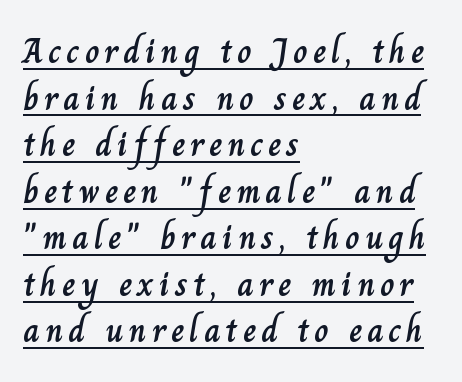
The image shows 35 px text type; set left-aligned, normal line spacing (1.33x), underlined; low stroke contrast and a small x-height.
